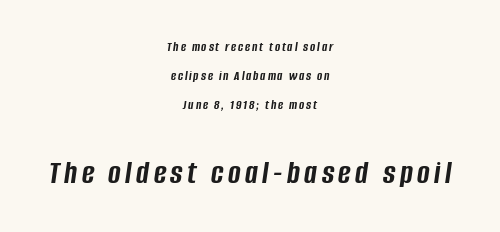
{"italic": "yes", "lean": "right", "slant_degrees": 8, "bold": "yes", "weight": "semibold", "width": "condensed", "stroke_contrast": "low", "x_height": "large", "monospaced": "no", "underline": "no", "align": "center", "line_spacing": "loose", "line_spacing_ratio": 2.06, "larger_block": "second", "size_ratio": 2.43, "glyph_px": 34}
